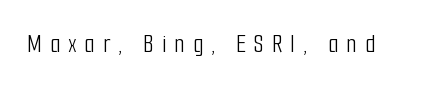
{"italic": "no", "bold": "no", "underline": "no", "letter_spacing": "wide", "letter_spacing_em": 0.29, "glyph_px": 27}
